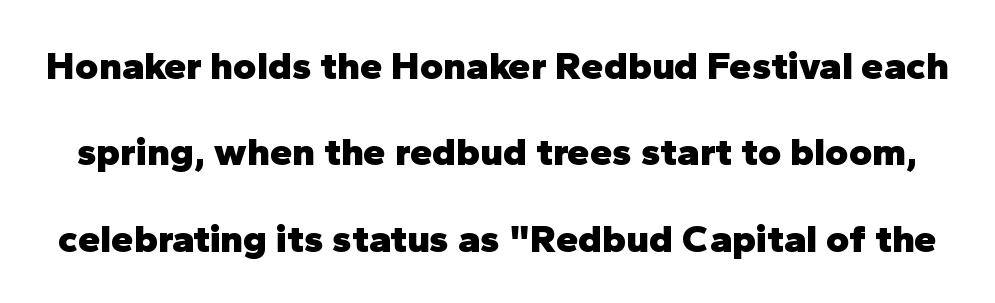
Q: Is the text bold? A: Yes.
Q: Is the text italic (slanted)? A: No, it is upright.
Q: Is the typeface a serif or a sans-serif typeface? A: Sans-serif.
Q: Is the text underlined? A: No.
Q: Is the spacing between letters normal or unusually wide? A: Normal.
Q: Is the spacing between lines tight, normal or loose? A: Loose.
Q: Width (condensed, normal, or wide)? A: Normal.
Q: Stroke contrast? A: Low.
Q: x-height? A: Medium.
Q: Monospaced? A: No.
